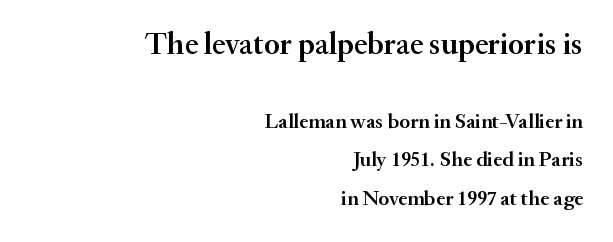
Q: Is the text bold? A: Semi-bold.
Q: Is the text italic (slanted)? A: No, it is upright.
Q: Is the typeface a serif or a sans-serif typeface? A: Serif.
Q: Is the text underlined? A: No.
Q: How is the paragraph aligned? A: Right-aligned.
Q: Is the spacing between letters normal or unusually wide? A: Normal.
Q: Which block of text is set in a larger size, the first (top) or the second (bottom)? A: The first (top) one.
Q: Width (condensed, normal, or wide)? A: Normal.
Q: Stroke contrast? A: Medium.
Q: x-height? A: Small.
Q: Monospaced? A: No.
